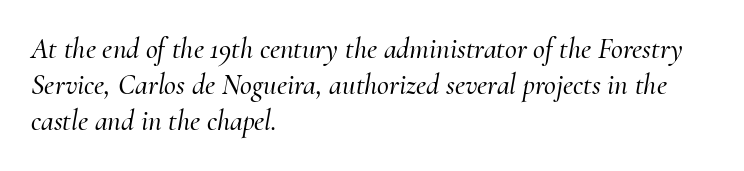
Q: Is the text italic (slanted)? A: Yes, it leans right by about 10 degrees.
Q: Is the typeface a serif or a sans-serif typeface? A: Serif.
Q: Is the text underlined? A: No.
Q: How is the paragraph aligned? A: Left-aligned.
Q: Is the spacing between letters normal or unusually wide? A: Normal.
Q: Is the spacing between lines tight, normal or loose? A: Normal.
Q: Width (condensed, normal, or wide)? A: Normal.
Q: Stroke contrast? A: Medium.
Q: x-height? A: Small.
Q: Monospaced? A: No.
